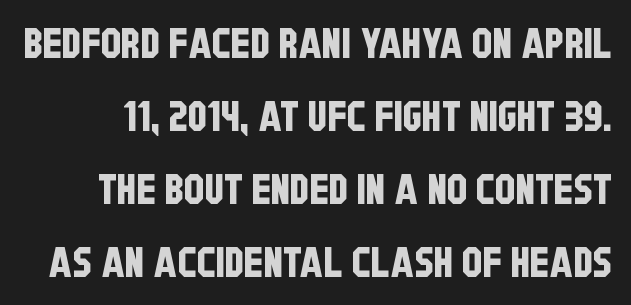
{"serif": "no", "width": "condensed", "stroke_contrast": "low", "x_height": "large", "monospaced": "no", "underline": "no", "line_spacing_ratio": 1.78, "letter_spacing": "normal", "letter_spacing_em": 0.0, "glyph_px": 41}
